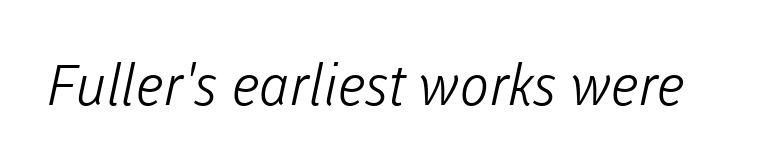
Caption: standard tracking, unaltered. Glance below the letters and you will spot only blank space. Vertical stems look standard width or narrower in stroke. A typesetter would call this proportional, since set widths differ per character. Are there feet on the stems? There aren't — it's a sans.
